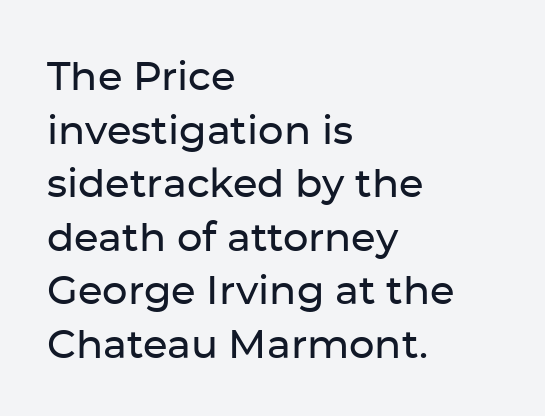
The image shows 40 px sans-serif type, upright; set left-aligned, normal line spacing (1.34x), normal letter spacing, not underlined; low stroke contrast and a medium x-height.
